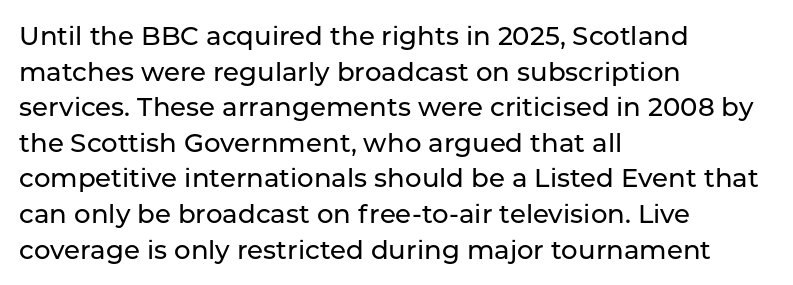
The image shows 26 px text type, upright; set left-aligned, normal line spacing (1.37x), normal letter spacing, not underlined.
